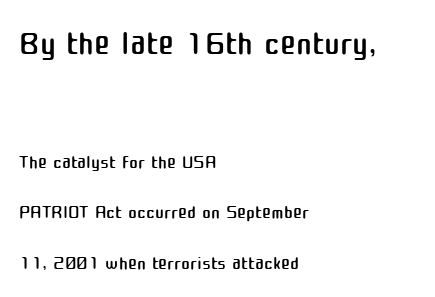
The image shows 48 px regular-weight sans-serif type, upright; set left-aligned, line spacing 1.88x, normal letter spacing, not underlined; the first (top) block is 1.78x larger; medium stroke contrast and a medium x-height.
